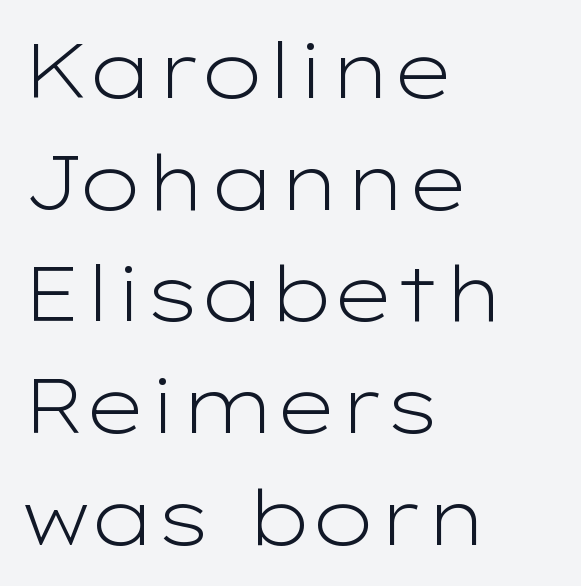
Q: Is the text bold? A: No.
Q: Is the text italic (slanted)? A: No, it is upright.
Q: Is the typeface a serif or a sans-serif typeface? A: Sans-serif.
Q: Is the text underlined? A: No.
Q: How is the paragraph aligned? A: Left-aligned.
Q: Is the spacing between letters normal or unusually wide? A: Normal.
Q: Is the spacing between lines tight, normal or loose? A: Normal.
Q: Width (condensed, normal, or wide)? A: Wide.
Q: Stroke contrast? A: Low.
Q: x-height? A: Medium.
Q: Monospaced? A: No.
